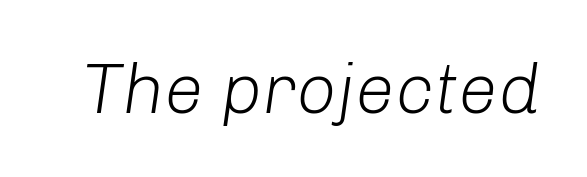
{"italic": "yes", "lean": "right", "slant_degrees": 8, "bold": "no", "weight": "light", "width": "normal", "stroke_contrast": "low", "x_height": "medium", "monospaced": "no", "underline": "no", "letter_spacing": "normal", "letter_spacing_em": 0.0, "glyph_px": 71}
